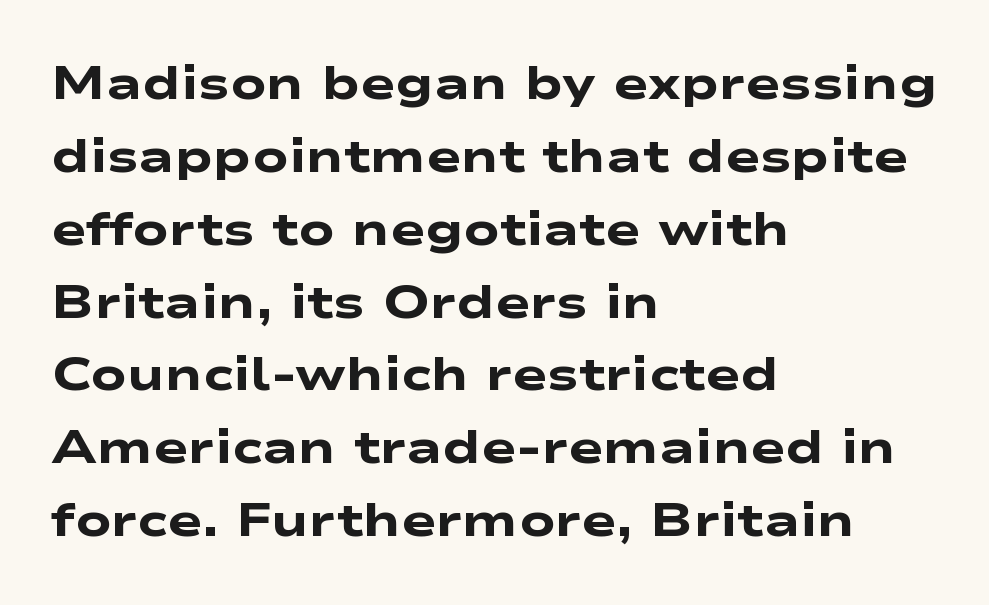
{"serif": "no", "bold": "yes", "weight": "heavy", "width": "wide", "stroke_contrast": "low", "x_height": "medium", "monospaced": "no", "underline": "no", "align": "left", "line_spacing": "normal", "line_spacing_ratio": 1.55, "letter_spacing": "normal", "letter_spacing_em": 0.0, "glyph_px": 47}
